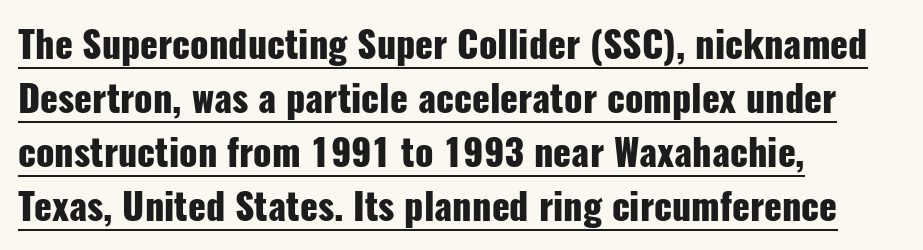
This sample uses a sans-serif face. Does extra space separate the letters? No, they use regular spacing. Strokes here are thick enough to call this a true bold. The letters stand upright; this is a roman face. Regarding leading, the lines here are spaced in the standard way.
